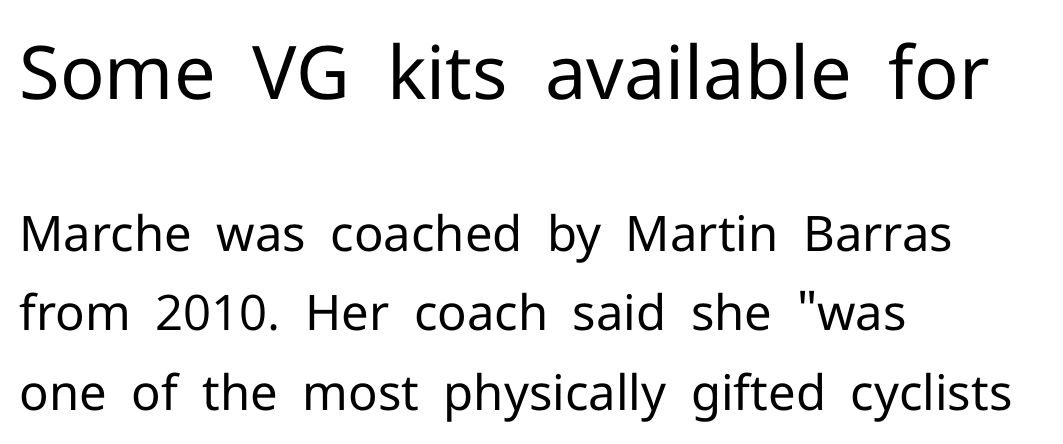
The image shows 74 px regular-weight sans-serif type, upright; set left-aligned, normal line spacing (1.62x), normal letter spacing, not underlined; the first (top) block is 1.51x larger; low stroke contrast and a medium x-height.
